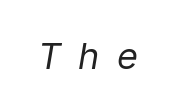
The image shows 36 px regular-weight type, italic (leaning right); set unusually wide letter spacing (+0.48 em), not underlined; low stroke contrast and a medium x-height.
